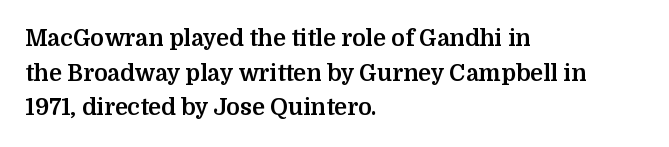
Every stem runs plumb, perpendicular to the baseline. The typesetting leans heavy: a genuine bold. Anything drawn beneath the words? Only blank space. The paragraph shown leans on its left margin. In terms of letterspacing, this is plain default setting. The space between consecutive lines is moderate.
